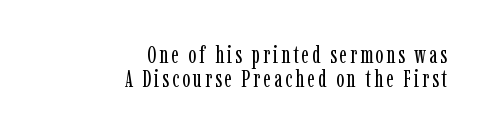
The image shows 24 px text type, upright; set right-aligned, tight line spacing (1.0x), not underlined.
